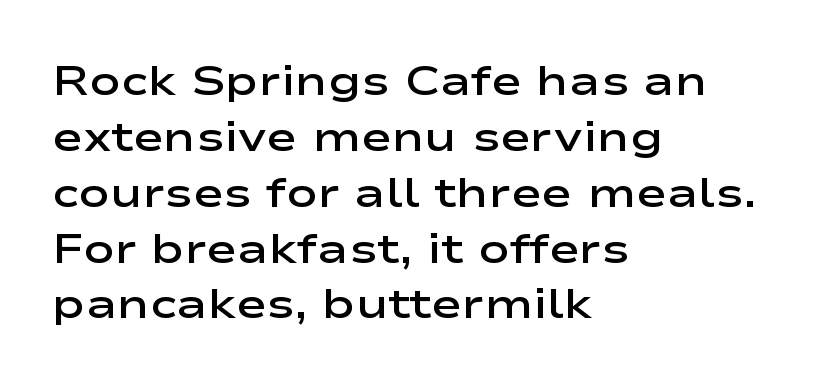
The font is running at a semibold setting, under full bold. Each word holds together tightly as a unit, with standard inter-letter gaps. Type without underlining. The passage shown stacks its lines at a standard gap. Compared with a centered layout, this one pins lines to the left instead.
